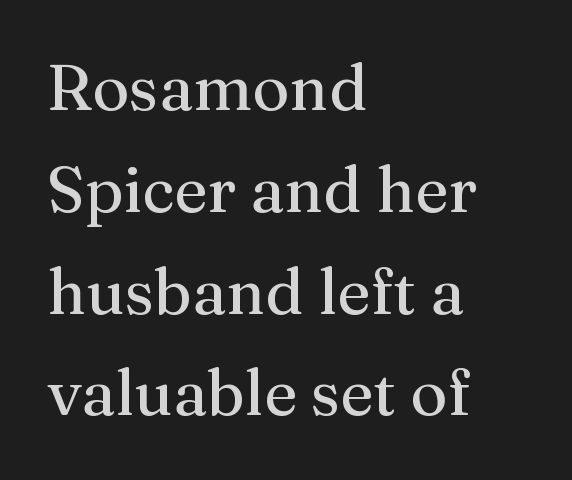
Underline: absent. Every stem runs plumb, perpendicular to the baseline. Each line starts at the same left margin while the right side varies. Words appear dense and cohesive because spacing is normal.
